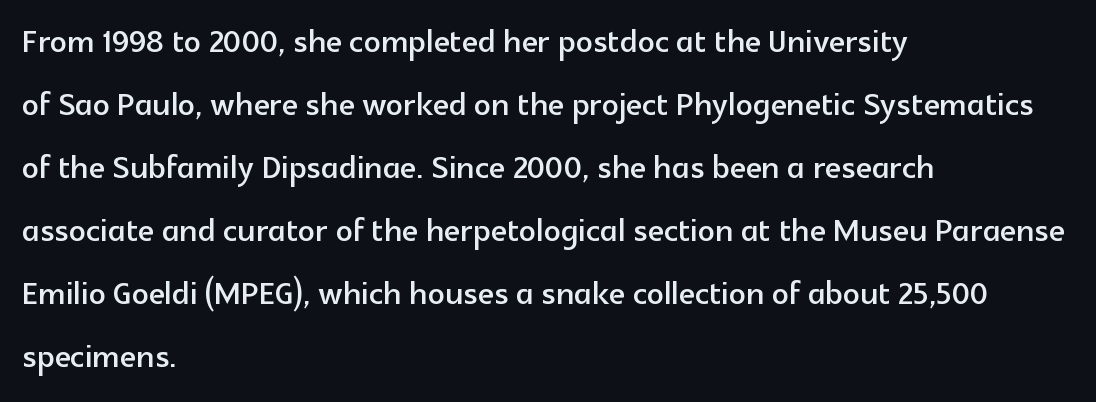
Q: Is the text italic (slanted)? A: No, it is upright.
Q: Is the typeface a serif or a sans-serif typeface? A: Sans-serif.
Q: Is the text underlined? A: No.
Q: How is the paragraph aligned? A: Left-aligned.
Q: Is the spacing between letters normal or unusually wide? A: Normal.
Q: Is the spacing between lines tight, normal or loose? A: Normal.
Q: Width (condensed, normal, or wide)? A: Normal.
Q: x-height? A: Medium.
Q: Monospaced? A: No.
